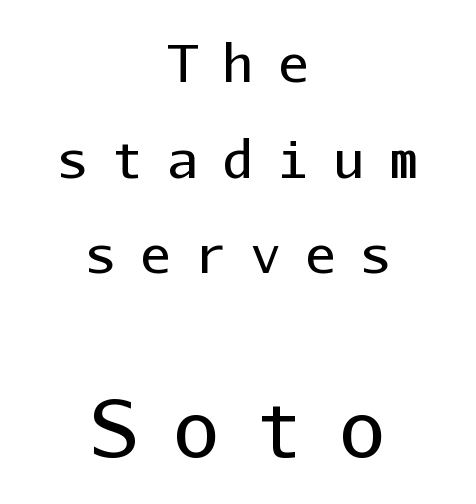
Q: Is the text bold? A: No.
Q: Is the text italic (slanted)? A: No, it is upright.
Q: Is the typeface a serif or a sans-serif typeface? A: Sans-serif.
Q: Is the text underlined? A: No.
Q: How is the paragraph aligned? A: Centered.
Q: Is the spacing between letters normal or unusually wide? A: Unusually wide.
Q: Which block of text is set in a larger size, the first (top) or the second (bottom)? A: The second (bottom) one.
Q: Width (condensed, normal, or wide)? A: Normal.
Q: Stroke contrast? A: Low.
Q: x-height? A: Medium.
Q: Monospaced? A: Yes.
